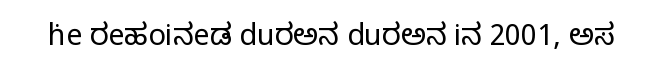
Q: Is the text bold? A: No.
Q: Is the text italic (slanted)? A: No, it is upright.
Q: Is the typeface a serif or a sans-serif typeface? A: Serif.
Q: Is the text underlined? A: No.
Q: Is the spacing between letters normal or unusually wide? A: Normal.
Q: Width (condensed, normal, or wide)? A: Normal.
Q: Stroke contrast? A: Low.
Q: x-height? A: Large.
Q: Monospaced? A: No.
